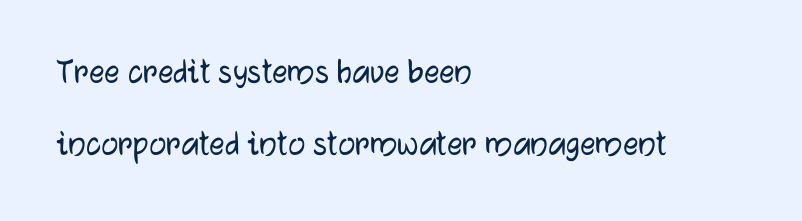
The words here are not underlined. This sample has the flowing, uneven cadence of proportional lettering. The paragraph shown leans on its left margin. In terms of posture, this sample is upright.
